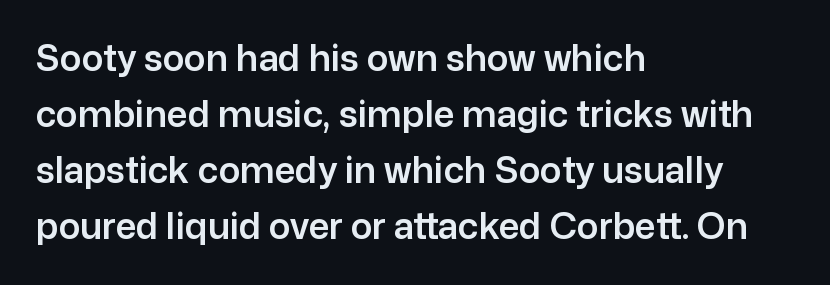
The specimen omits any rule beneath the text block's lines. Standard letterfit; no display-style spreading of the glyphs. Unlike italic type, these characters show no tilt at all. A typesetter would call this proportional, since set widths differ per character. Rows of type keep a routine distance in the vertical direction. Is the block centered? No — it sits flush against the left margin.
